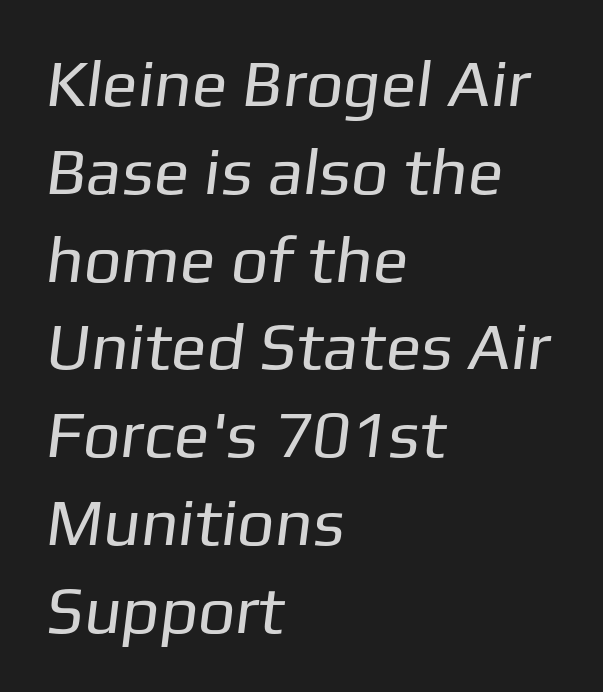
{"serif": "no", "bold": "no", "weight": "regular", "width": "normal", "stroke_contrast": "low", "x_height": "medium", "monospaced": "no", "underline": "no", "align": "left", "line_spacing": "normal", "line_spacing_ratio": 1.33, "letter_spacing": "normal", "letter_spacing_em": 0.0, "glyph_px": 66}
